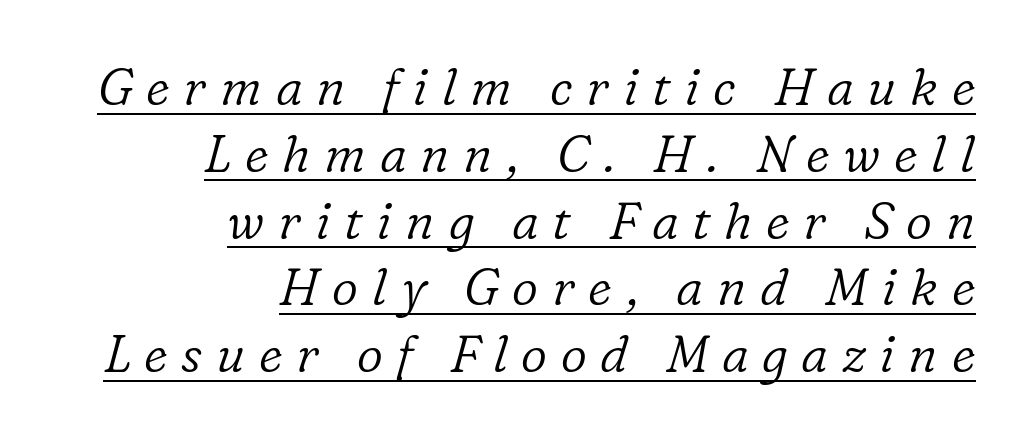
The image shows 51 px light serif type, italic (leaning right); set right-aligned, normal line spacing (1.31x), unusually wide letter spacing (+0.27 em), underlined; low stroke contrast and a medium x-height.
